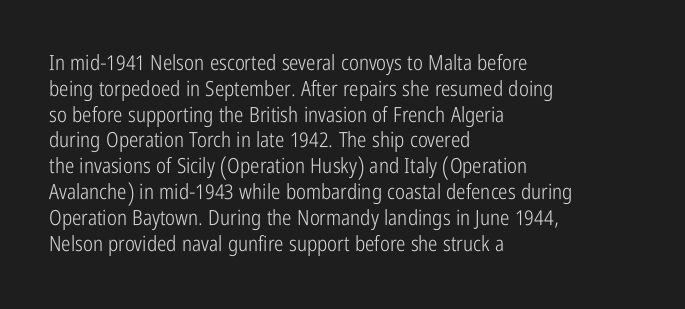
{"italic": "no", "bold": "no", "underline": "no", "align": "left", "line_spacing_ratio": 1.23, "letter_spacing": "normal", "letter_spacing_em": 0.0, "glyph_px": 21}
